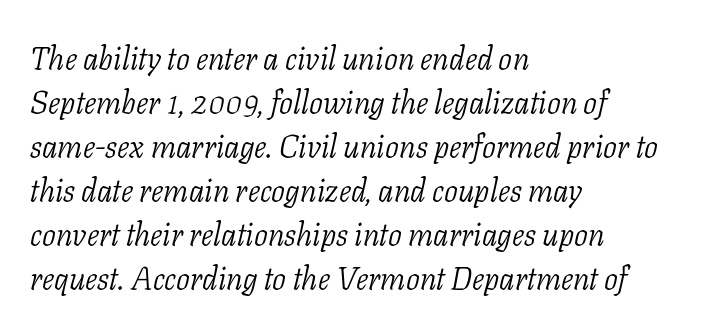
Would a proofreader flag this as italicized? Yes. The rag falls on the right side of this text block. The face used here is proportionally spaced, like ordinary book or web type. The area under the type is left untouched. The tracking reads as untouched default to a designer's eye. Stem width sits at or under what a default text font uses.
